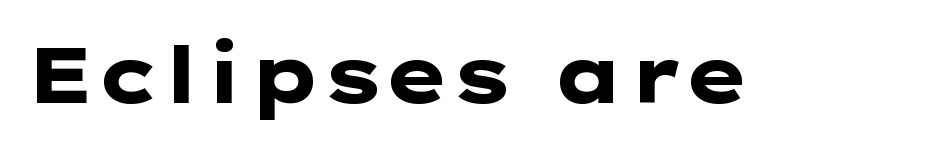
Q: Is the text bold? A: Yes.
Q: Is the text italic (slanted)? A: No, it is upright.
Q: Is the typeface a serif or a sans-serif typeface? A: Sans-serif.
Q: Is the text underlined? A: No.
Q: Is the spacing between letters normal or unusually wide? A: Normal.
Q: Width (condensed, normal, or wide)? A: Wide.
Q: Stroke contrast? A: Low.
Q: x-height? A: Medium.
